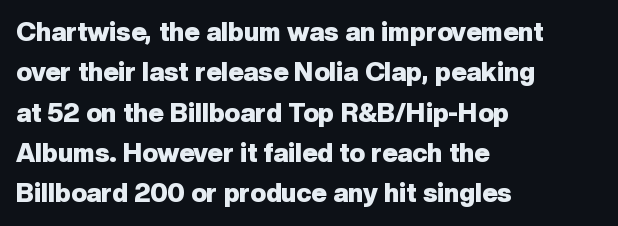
{"italic": "no", "bold": "yes", "underline": "no", "align": "left", "line_spacing": "normal", "line_spacing_ratio": 1.55, "letter_spacing": "normal", "letter_spacing_em": 0.0, "glyph_px": 26}
